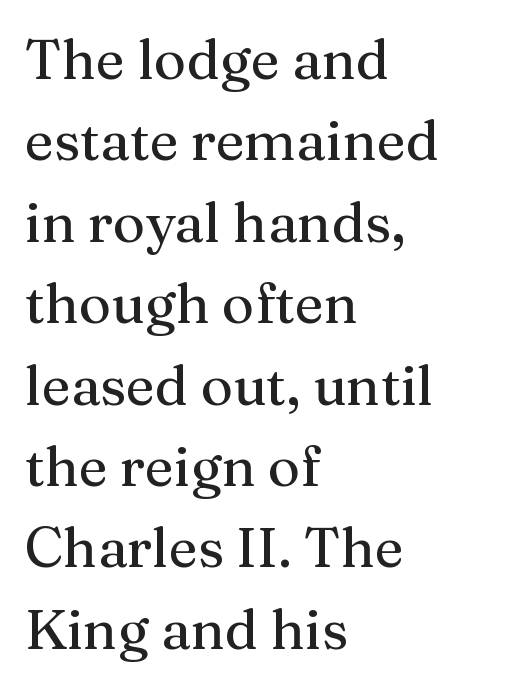
{"serif": "yes", "italic": "no", "width": "normal", "stroke_contrast": "medium", "x_height": "medium", "monospaced": "no", "underline": "no", "align": "left", "line_spacing": "normal", "line_spacing_ratio": 1.48, "letter_spacing": "normal", "letter_spacing_em": 0.0, "glyph_px": 55}
